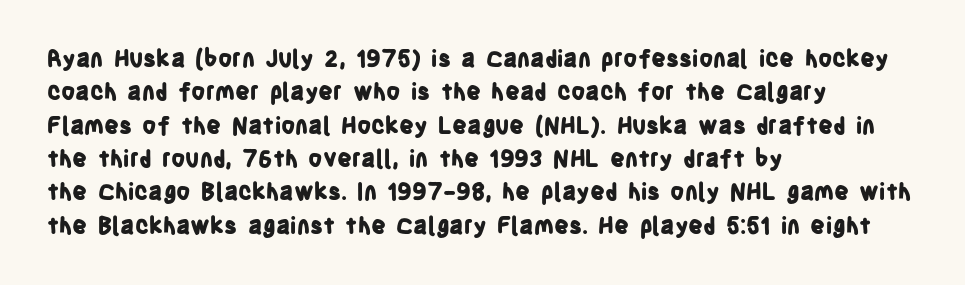
Every letter is thick-stroked: bold, no question. The space directly below the letters is spotless. How would I describe the line gaps? Plain and ordinary. A classic flush-left, rag-right setting is used for this passage. The specimen reads as upright at a glance.
